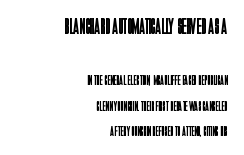
{"italic": "no", "bold": "no", "underline": "no", "align": "right", "line_spacing_ratio": 1.81, "letter_spacing": "normal", "letter_spacing_em": 0.0, "larger_block": "first", "size_ratio": 1.57, "glyph_px": 22}
